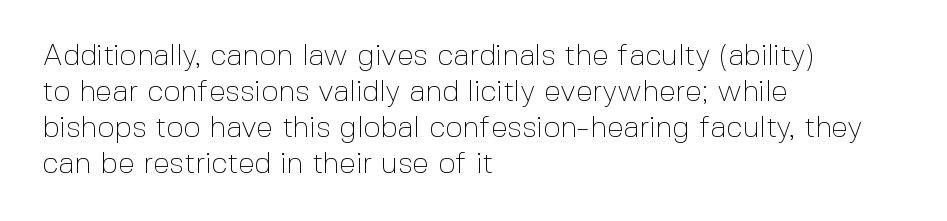
The horizontal fit of the characters is conventional and even. The glyphs in this specimen are sans serif. Has an underline been added? It has not. The specimen reads as upright at a glance. Compared with a centered layout, this one pins lines to the left instead.
